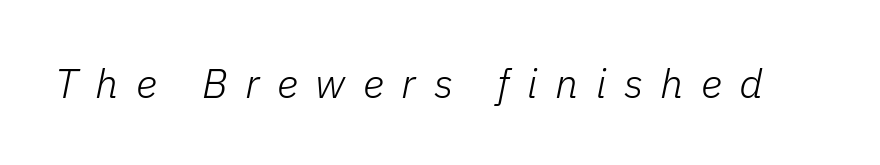
The image shows 41 px light type, italic (leaning right); set unusually wide letter spacing (+0.43 em), not underlined; low stroke contrast and a medium x-height.
